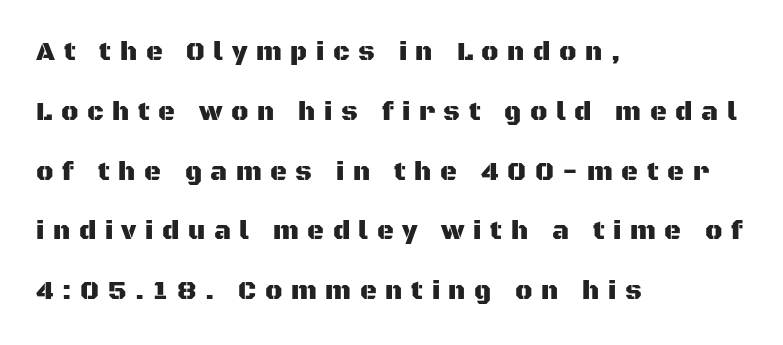
{"italic": "no", "underline": "no", "align": "left", "line_spacing": "loose", "line_spacing_ratio": 2.3, "letter_spacing": "wide", "letter_spacing_em": 0.33, "glyph_px": 26}
